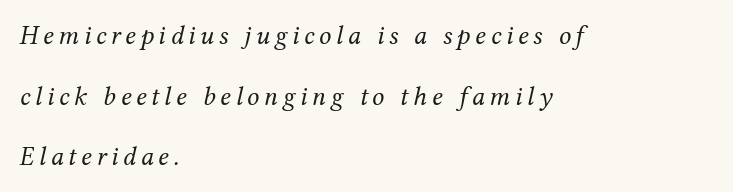
Visually the block forms a straight wall on the left and a jagged coastline on the right. Rows of type keep a wide berth in the vertical direction. A bare baseline throughout the passage. Weight: in the light-to-regular range. The whole block is typeset with a tilt.
